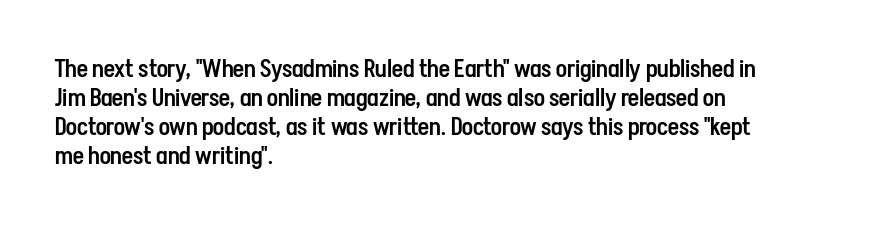
A fair bit of extra ink — the face is semibold, not bold. Reading down the block, your eye returns to a fixed left position each line. Style check: upright. Compared with typical body copy, the letter spacing here is the same. The passage shown is not underscored anywhere.
